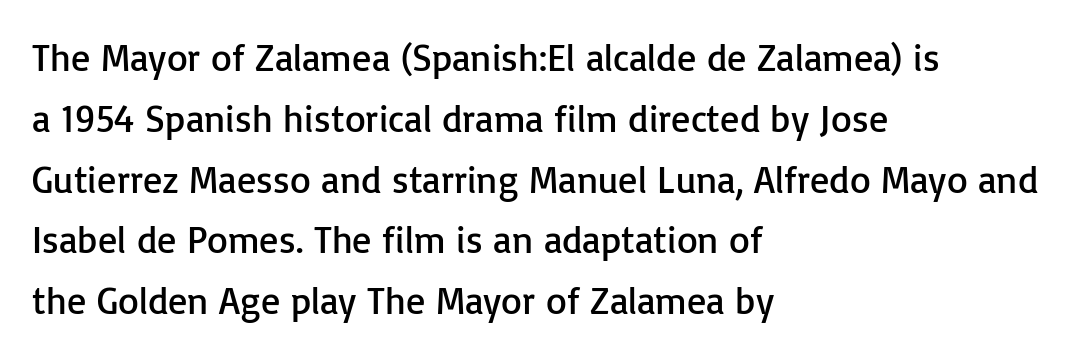
Q: Is the text bold? A: No.
Q: Is the text italic (slanted)? A: No, it is upright.
Q: Is the typeface a serif or a sans-serif typeface? A: Sans-serif.
Q: Is the text underlined? A: No.
Q: How is the paragraph aligned? A: Left-aligned.
Q: Is the spacing between letters normal or unusually wide? A: Normal.
Q: Is the spacing between lines tight, normal or loose? A: Normal.
Q: Width (condensed, normal, or wide)? A: Normal.
Q: Stroke contrast? A: Low.
Q: x-height? A: Medium.
Q: Monospaced? A: No.
